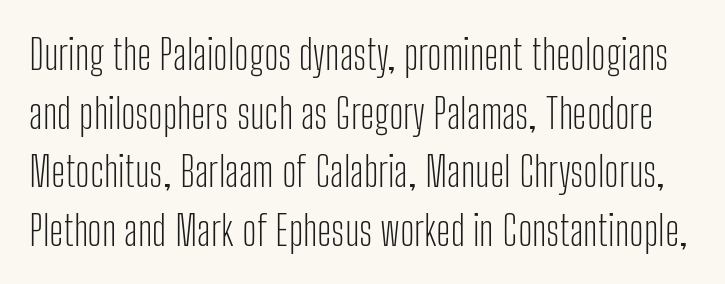
Q: Is the text bold? A: No.
Q: Is the text italic (slanted)? A: No, it is upright.
Q: Is the typeface a serif or a sans-serif typeface? A: Sans-serif.
Q: Is the text underlined? A: No.
Q: Is the spacing between letters normal or unusually wide? A: Normal.
Q: Is the spacing between lines tight, normal or loose? A: Normal.
Q: Width (condensed, normal, or wide)? A: Condensed.
Q: Stroke contrast? A: Low.
Q: x-height? A: Medium.
Q: Monospaced? A: No.
